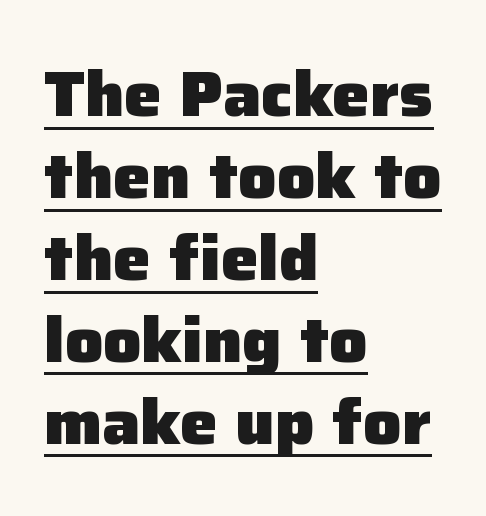
The letterforms sit shoulder to shoulder at normal distance. Think of a printed novel: that variable character pitch is what you see here. Examine the stroke ends and you'll find no serifs. A rule runs beneath these lines of type. A typesetter would mark this as roman, not italic.
